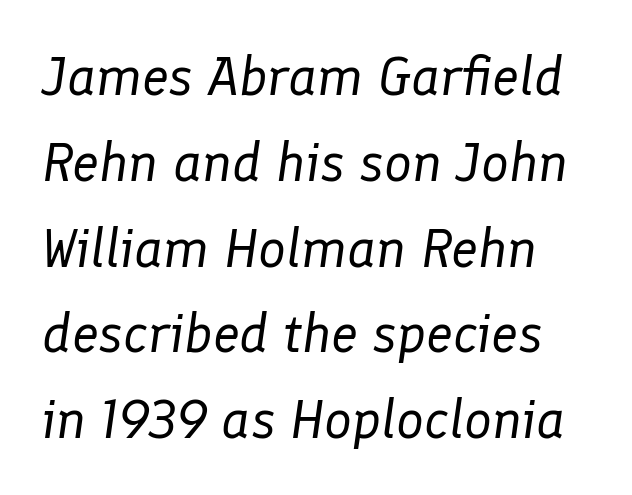
Q: Is the text bold? A: No.
Q: Is the text italic (slanted)? A: Yes, it leans right by about 8 degrees.
Q: Is the text underlined? A: No.
Q: Is the spacing between letters normal or unusually wide? A: Normal.
Q: Is the spacing between lines tight, normal or loose? A: Normal.
Q: Width (condensed, normal, or wide)? A: Normal.
Q: Stroke contrast? A: Low.
Q: x-height? A: Medium.
Q: Monospaced? A: No.
